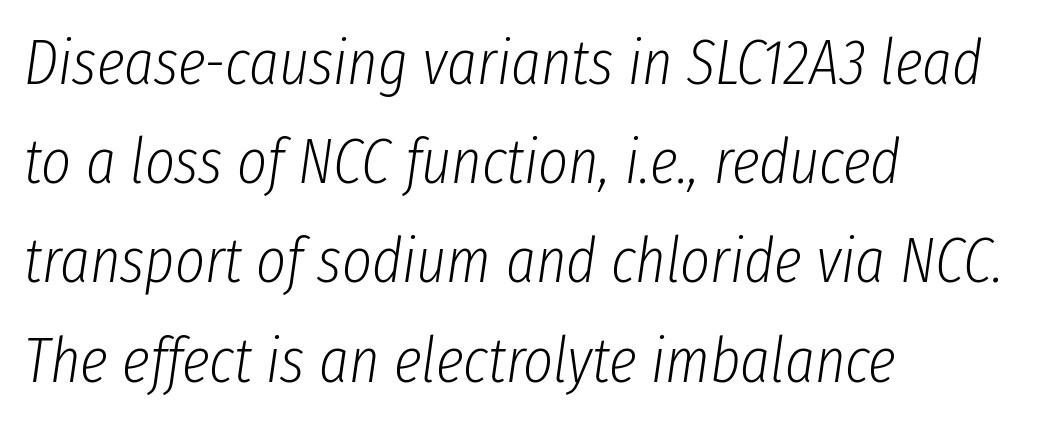
Q: Is the text bold? A: No.
Q: Is the text italic (slanted)? A: Yes, it leans right by about 8 degrees.
Q: Is the text underlined? A: No.
Q: How is the paragraph aligned? A: Left-aligned.
Q: Is the spacing between letters normal or unusually wide? A: Normal.
Q: Is the spacing between lines tight, normal or loose? A: Normal.
Q: Width (condensed, normal, or wide)? A: Condensed.
Q: Stroke contrast? A: Low.
Q: x-height? A: Medium.
Q: Monospaced? A: No.
